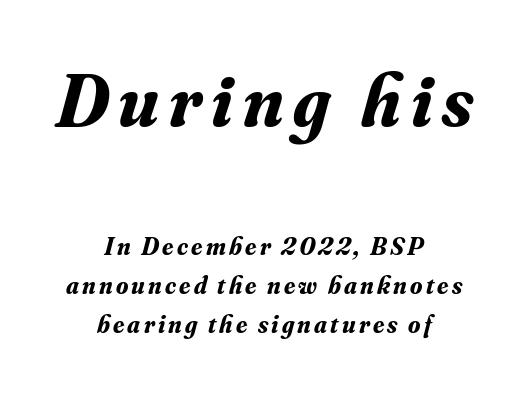
Q: Is the text bold? A: Yes.
Q: Is the text italic (slanted)? A: Yes, it leans right by about 16 degrees.
Q: Is the typeface a serif or a sans-serif typeface? A: Serif.
Q: Is the text underlined? A: No.
Q: How is the paragraph aligned? A: Centered.
Q: Is the spacing between lines tight, normal or loose? A: Normal.
Q: Which block of text is set in a larger size, the first (top) or the second (bottom)? A: The first (top) one.
Q: Width (condensed, normal, or wide)? A: Normal.
Q: Stroke contrast? A: Medium.
Q: x-height? A: Small.
Q: Monospaced? A: No.
